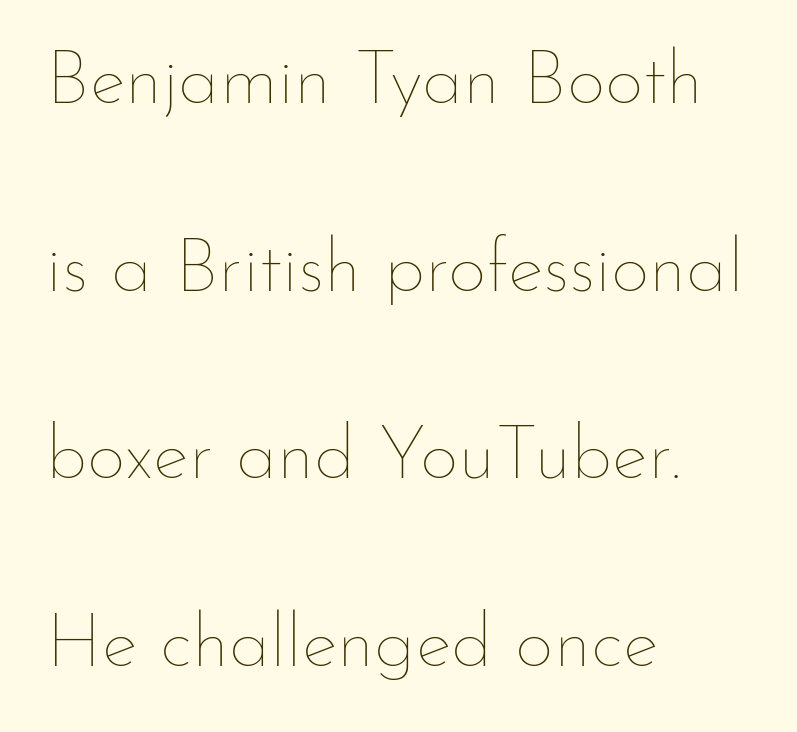
{"italic": "no", "bold": "no", "weight": "thin", "width": "normal", "stroke_contrast": "low", "x_height": "small", "monospaced": "no", "underline": "no", "align": "left", "line_spacing": "loose", "line_spacing_ratio": 2.47, "letter_spacing": "normal", "letter_spacing_em": 0.0, "glyph_px": 76}
